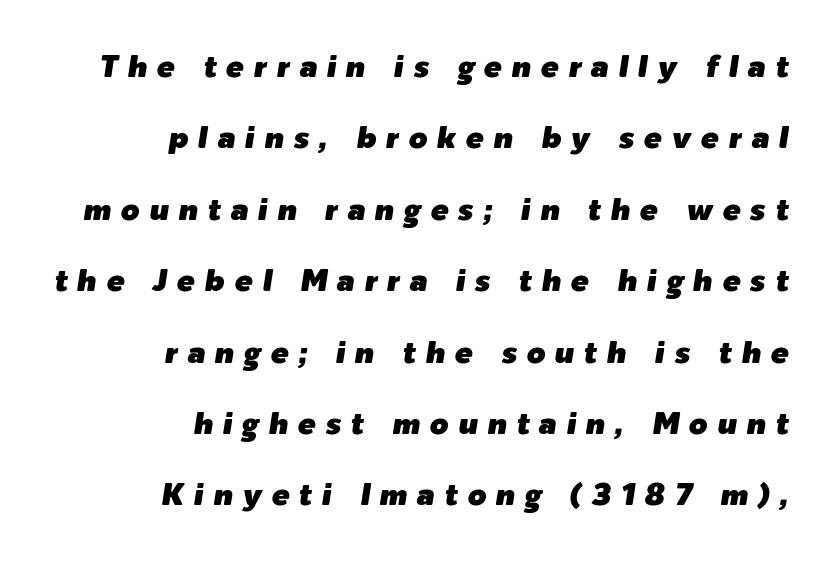
This sample uses expanded letter spacing, leaving extra air between glyphs. This rendering features lettering with no underline. Typeset ragged left — the right edge is the straight one. The rendering uses natural spacing where letterforms have individual widths. The passage shown leans; its letterforms are oblique. Successive baselines arrive slowly, with a big drop between each.
